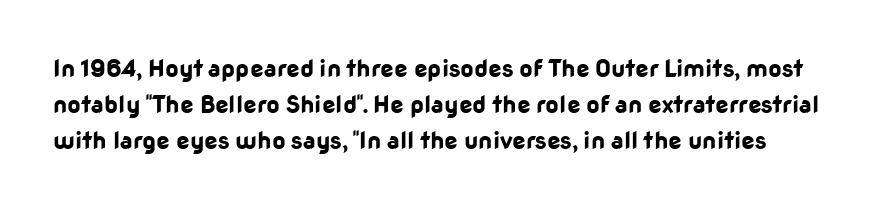
{"italic": "no", "bold": "yes", "underline": "no", "line_spacing": "normal", "line_spacing_ratio": 1.51, "letter_spacing": "normal", "letter_spacing_em": 0.0, "glyph_px": 24}
